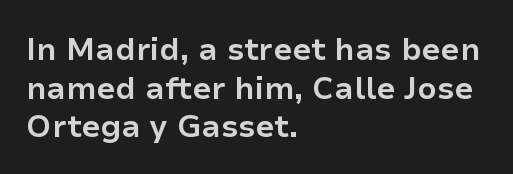
Q: Is the text bold? A: Yes.
Q: Is the text italic (slanted)? A: No, it is upright.
Q: Is the typeface a serif or a sans-serif typeface? A: Sans-serif.
Q: Is the text underlined? A: No.
Q: How is the paragraph aligned? A: Left-aligned.
Q: Is the spacing between letters normal or unusually wide? A: Normal.
Q: Is the spacing between lines tight, normal or loose? A: Normal.
Q: Width (condensed, normal, or wide)? A: Normal.
Q: Stroke contrast? A: Low.
Q: x-height? A: Medium.
Q: Monospaced? A: No.
